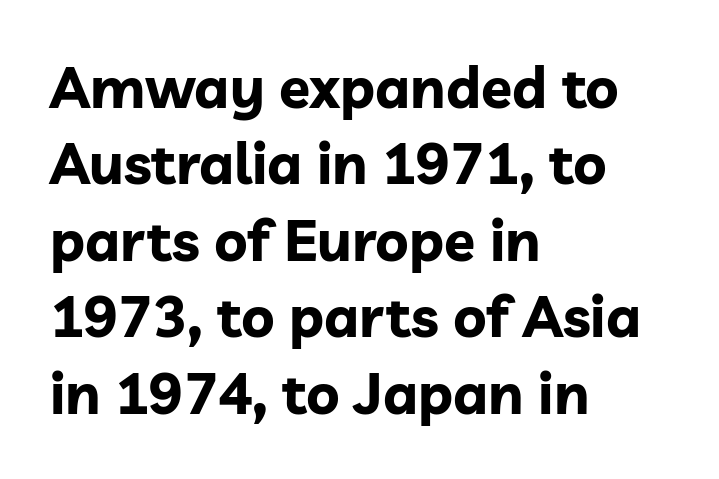
{"serif": "no", "italic": "no", "bold": "yes", "weight": "bold", "width": "normal", "stroke_contrast": "low", "x_height": "medium", "monospaced": "no", "underline": "no", "align": "left", "line_spacing": "normal", "line_spacing_ratio": 1.34, "letter_spacing": "normal", "letter_spacing_em": 0.0, "glyph_px": 57}
